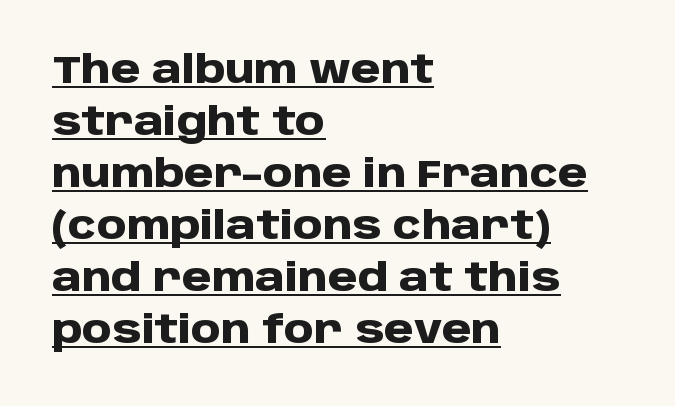
The image shows 38 px heavy sans-serif type, upright; set left-aligned, normal line spacing (1.37x), normal letter spacing, underlined; low stroke contrast and a large x-height.
